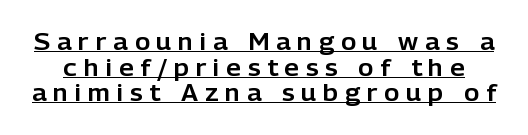
The image shows 23 px text type, upright; set tight line spacing (1.11x), unusually wide letter spacing (+0.3 em), underlined.
